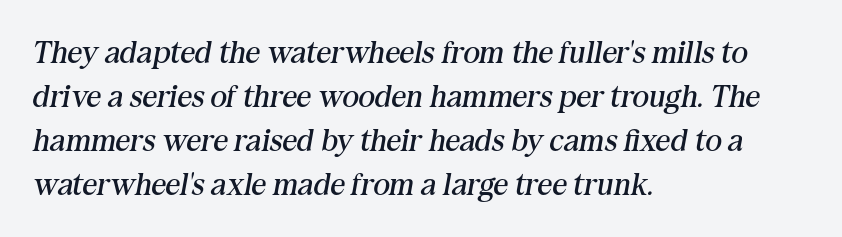
Q: Is the text bold? A: No.
Q: Is the text italic (slanted)? A: Yes, it leans right by about 10 degrees.
Q: Is the typeface a serif or a sans-serif typeface? A: Serif.
Q: Is the text underlined? A: No.
Q: How is the paragraph aligned? A: Left-aligned.
Q: Is the spacing between letters normal or unusually wide? A: Normal.
Q: Is the spacing between lines tight, normal or loose? A: Normal.
Q: Width (condensed, normal, or wide)? A: Normal.
Q: Stroke contrast? A: Medium.
Q: x-height? A: Medium.
Q: Monospaced? A: No.
